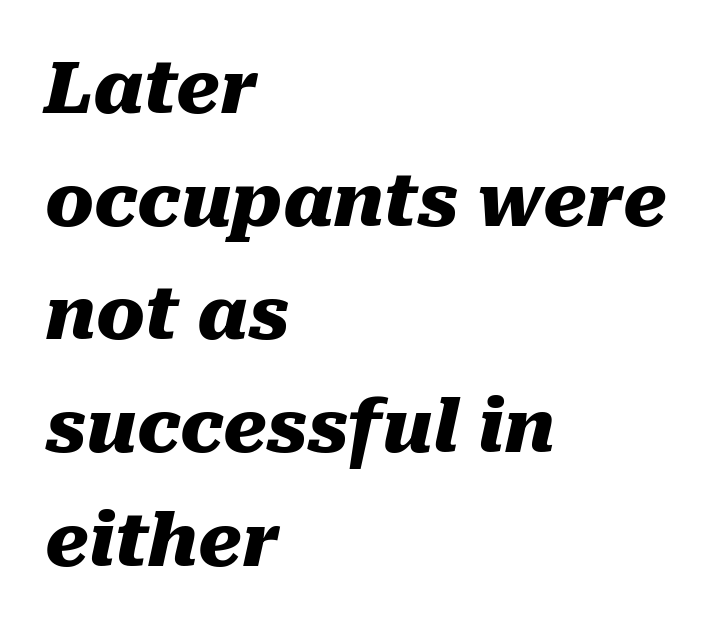
The image shows 73 px heavy type, italic (leaning right); set left-aligned, normal line spacing (1.55x), normal letter spacing, not underlined; medium stroke contrast and a medium x-height.
